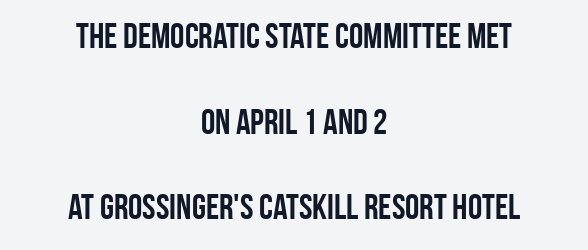
The image shows 36 px semibold, condensed sans-serif type, upright; set centered, loose line spacing (2.38x), normal letter spacing, not underlined; low stroke contrast and a large x-height.
